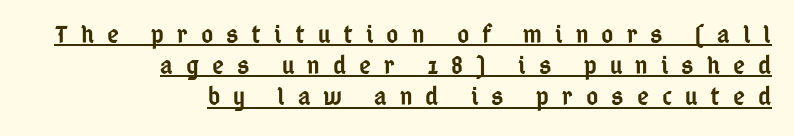
{"italic": "no", "bold": "semi", "underline": "yes", "align": "right", "line_spacing_ratio": 1.2, "letter_spacing": "wide", "letter_spacing_em": 0.5, "glyph_px": 26}
